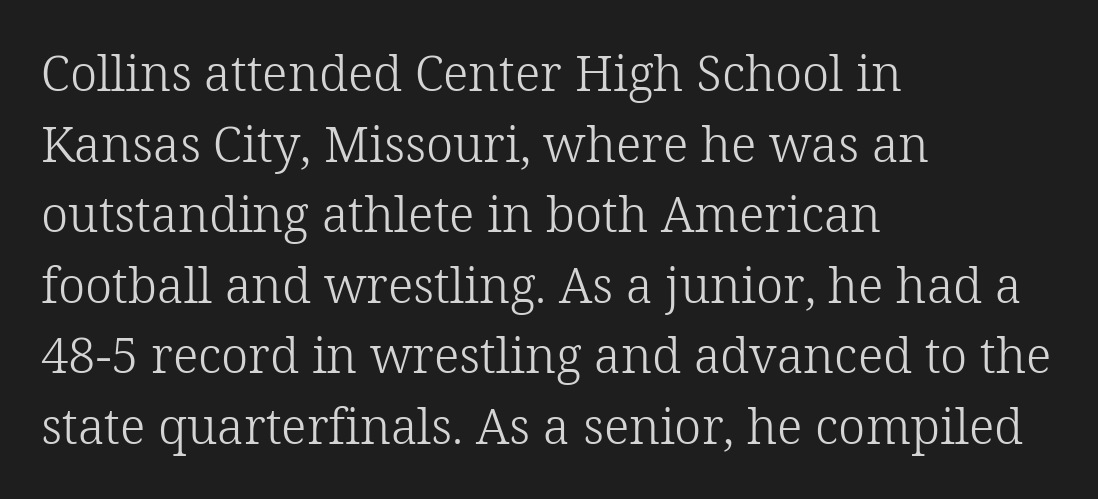
{"serif": "yes", "italic": "no", "bold": "no", "weight": "light", "width": "normal", "stroke_contrast": "low", "x_height": "medium", "monospaced": "no", "underline": "no", "align": "left", "line_spacing": "normal", "line_spacing_ratio": 1.44, "letter_spacing": "normal", "letter_spacing_em": 0.0, "glyph_px": 49}
